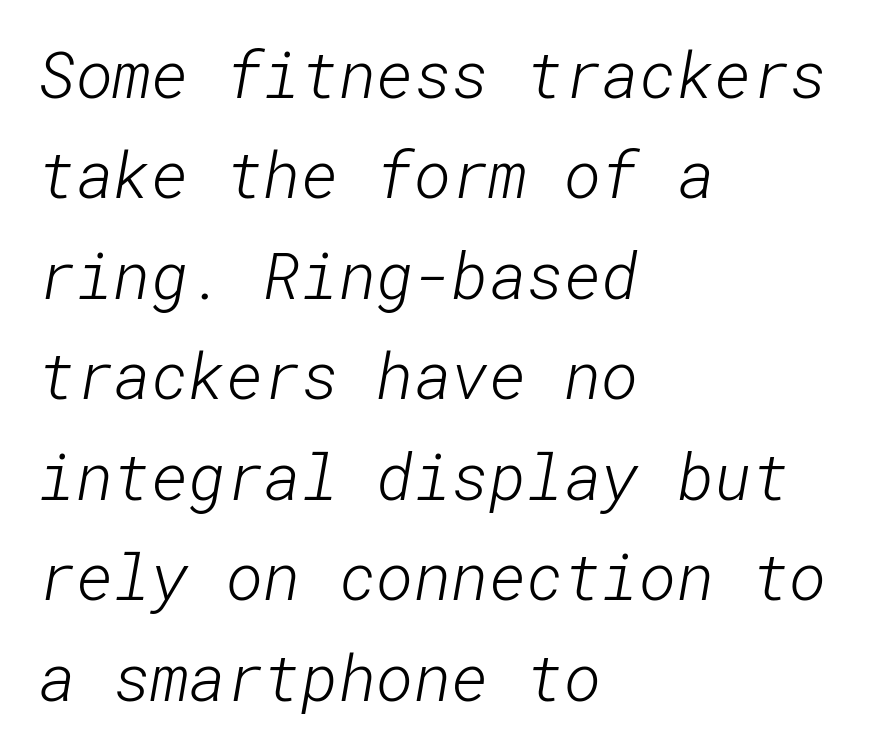
The image shows 64 px light sans-serif type; set left-aligned, normal line spacing (1.57x), normal letter spacing, not underlined; low stroke contrast and a medium x-height.
